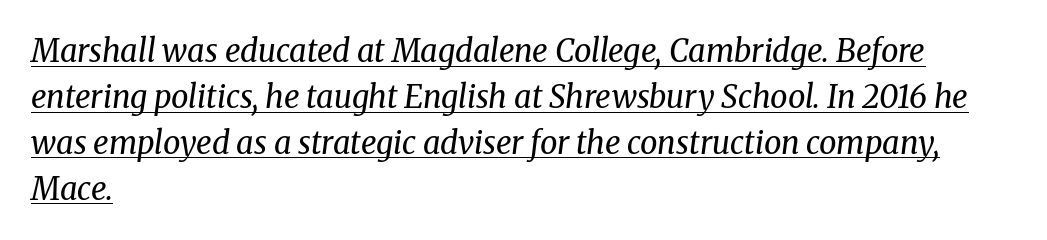
The image shows 31 px regular-weight serif type, italic (leaning right); set left-aligned, normal line spacing (1.48x), normal letter spacing, underlined; medium stroke contrast and a medium x-height.
